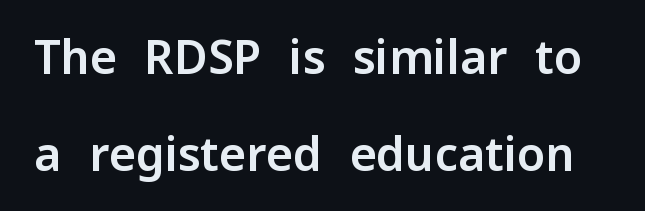
{"serif": "no", "italic": "no", "width": "normal", "stroke_contrast": "low", "x_height": "medium", "monospaced": "no", "underline": "no", "line_spacing": "loose", "line_spacing_ratio": 2.1, "letter_spacing": "normal", "letter_spacing_em": 0.0, "glyph_px": 46}
